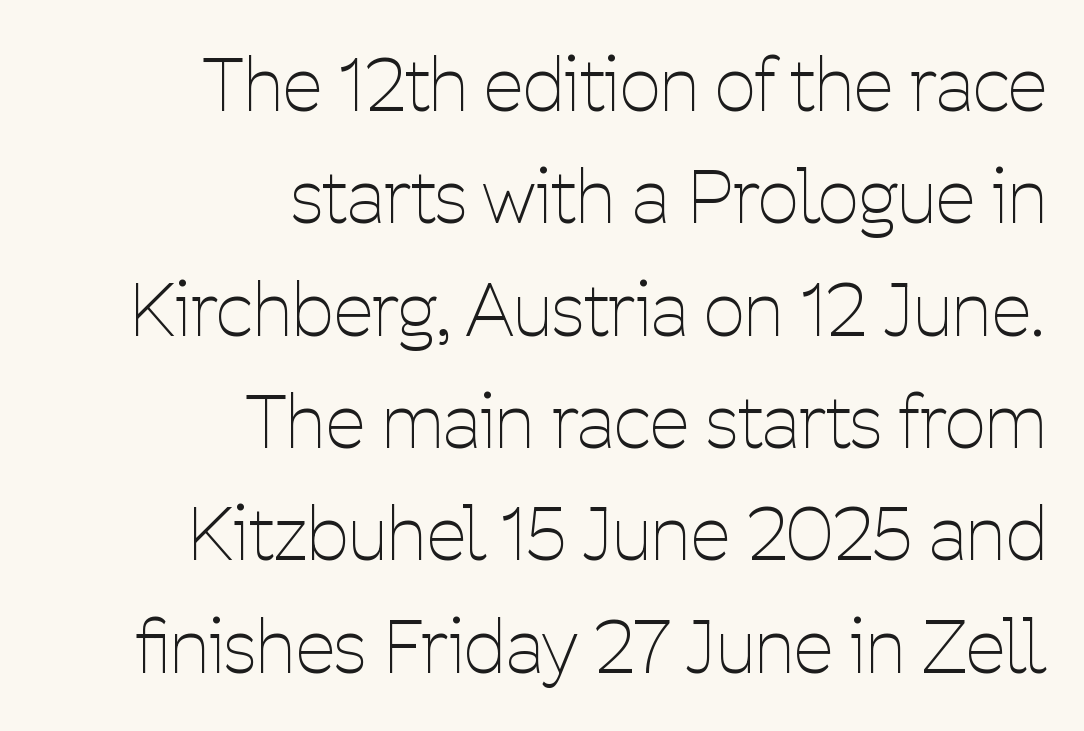
Q: Is the text bold? A: No.
Q: Is the text italic (slanted)? A: No, it is upright.
Q: Is the typeface a serif or a sans-serif typeface? A: Sans-serif.
Q: Is the text underlined? A: No.
Q: How is the paragraph aligned? A: Right-aligned.
Q: Is the spacing between letters normal or unusually wide? A: Normal.
Q: Is the spacing between lines tight, normal or loose? A: Normal.
Q: Width (condensed, normal, or wide)? A: Condensed.
Q: Stroke contrast? A: Low.
Q: x-height? A: Medium.
Q: Monospaced? A: No.
